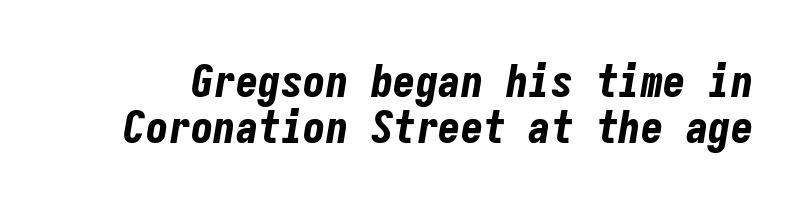
{"italic": "yes", "lean": "right", "slant_degrees": 9, "bold": "yes", "weight": "bold", "width": "condensed", "stroke_contrast": "low", "x_height": "medium", "monospaced": "yes", "underline": "no", "line_spacing": "tight", "line_spacing_ratio": 1.02, "letter_spacing": "normal", "letter_spacing_em": 0.0, "glyph_px": 45}
